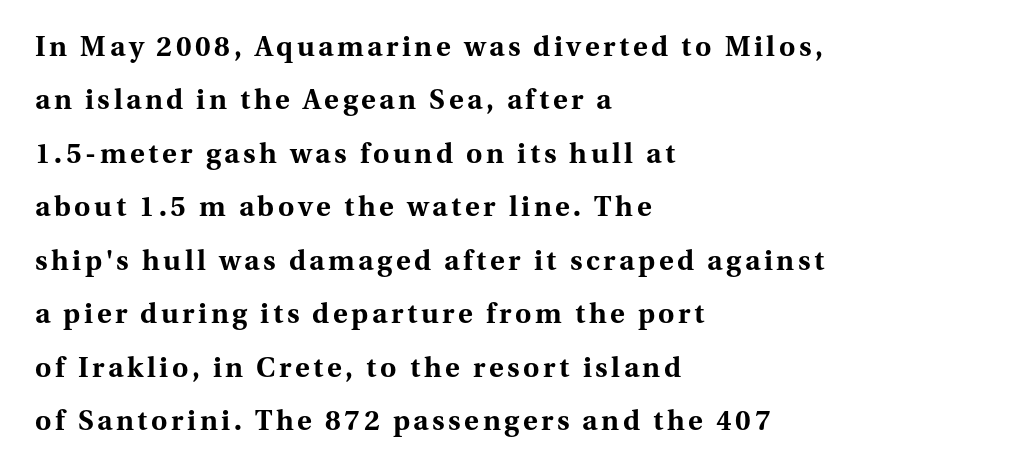
The image shows 28 px bold serif type, upright; set left-aligned, loose line spacing (1.91x), not underlined; medium stroke contrast and a medium x-height.
